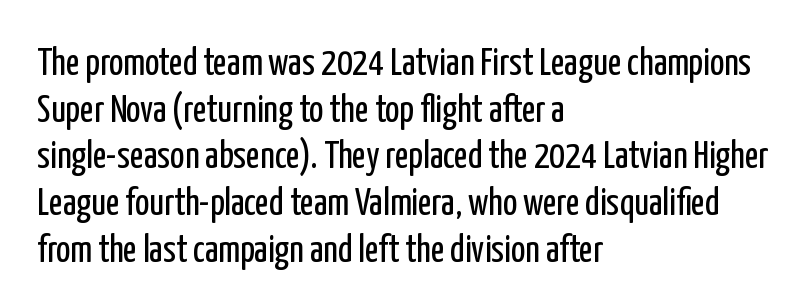
Q: Is the text bold? A: No.
Q: Is the text italic (slanted)? A: No, it is upright.
Q: Is the typeface a serif or a sans-serif typeface? A: Sans-serif.
Q: Is the text underlined? A: No.
Q: How is the paragraph aligned? A: Left-aligned.
Q: Is the spacing between letters normal or unusually wide? A: Normal.
Q: Width (condensed, normal, or wide)? A: Condensed.
Q: Stroke contrast? A: Low.
Q: x-height? A: Medium.
Q: Monospaced? A: No.
